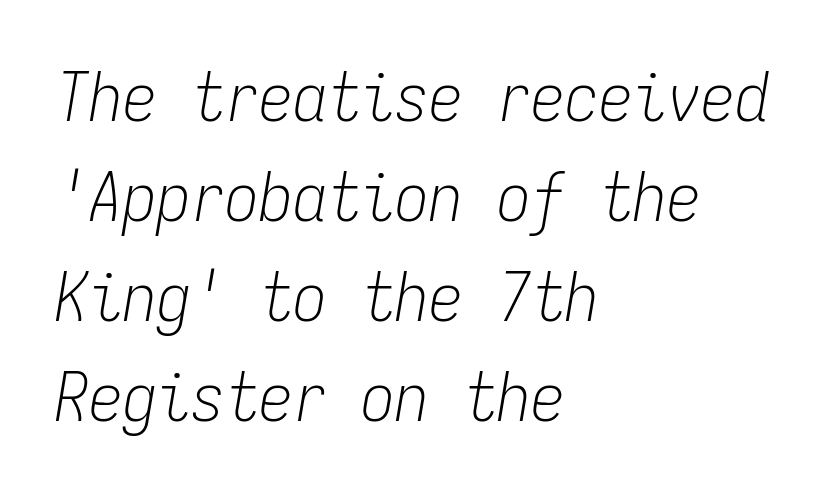
Q: Is the text bold? A: No.
Q: Is the text italic (slanted)? A: Yes, it leans right by about 9 degrees.
Q: Is the text underlined? A: No.
Q: How is the paragraph aligned? A: Left-aligned.
Q: Is the spacing between letters normal or unusually wide? A: Normal.
Q: Is the spacing between lines tight, normal or loose? A: Normal.
Q: Width (condensed, normal, or wide)? A: Condensed.
Q: Stroke contrast? A: Low.
Q: x-height? A: Medium.
Q: Monospaced? A: Yes.
